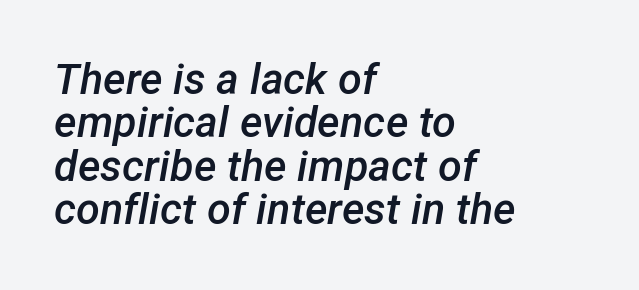
Is this a fixed-width face? No — the glyphs have proportional, varying widths. This is moderately heavy type, rendered in semibold. If you drew a ruler down the left edge, every line would touch it. Rule under the text: the space is simply empty.
